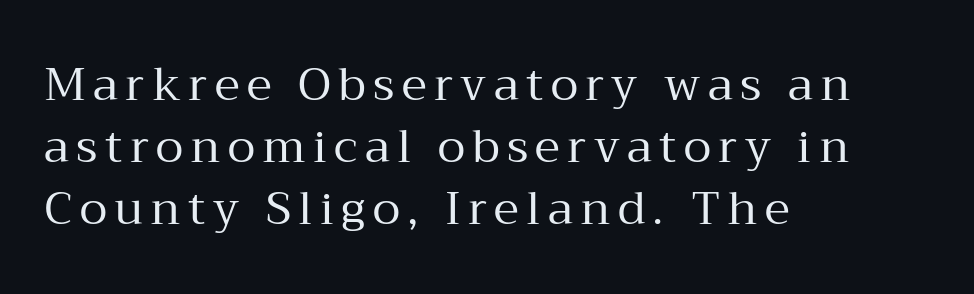
The axis of the letterforms is exactly vertical. The face used here is proportionally spaced, like ordinary book or web type. Beneath every word, the page is bare. Typographically, this falls in the serif category. The leading is moderate, giving the passage an even texture.
